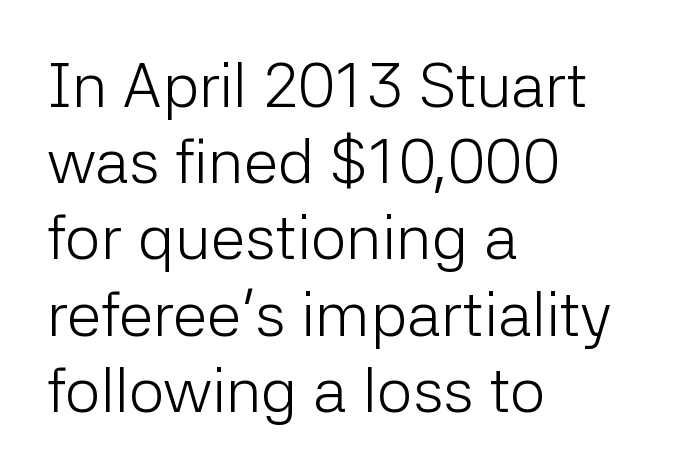
One-word summary of the alignment: left. Bold? No — there's no thickening of the strokes. Characters remain perfectly vertical along every line. Glyph-to-glyph distance matches everyday printed text. A sans-serif font was chosen for this passage. A typesetter would call this proportional, since set widths differ per character.
